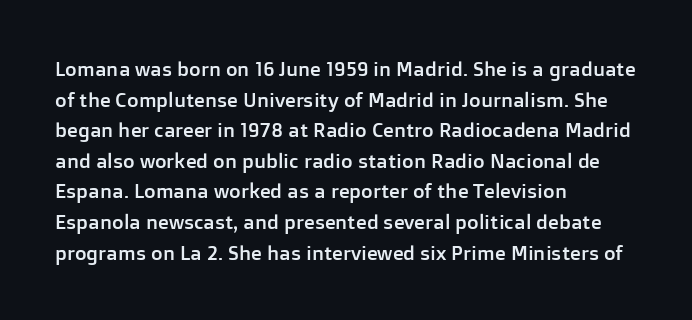
Q: Is the text italic (slanted)? A: No, it is upright.
Q: Is the text underlined? A: No.
Q: How is the paragraph aligned? A: Left-aligned.
Q: Is the spacing between letters normal or unusually wide? A: Normal.
Q: Is the spacing between lines tight, normal or loose? A: Normal.
